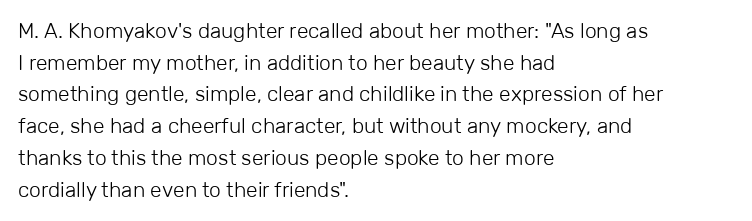
The image shows 21 px text type, upright; set left-aligned, normal line spacing (1.51x), normal letter spacing, not underlined.
